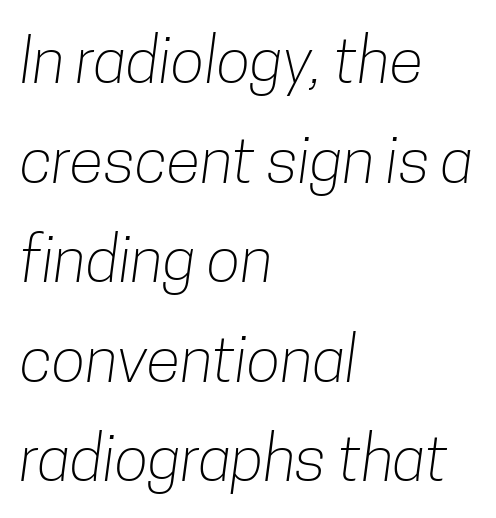
Q: Is the text bold? A: No.
Q: Is the typeface a serif or a sans-serif typeface? A: Sans-serif.
Q: Is the text underlined? A: No.
Q: How is the paragraph aligned? A: Left-aligned.
Q: Is the spacing between letters normal or unusually wide? A: Normal.
Q: Is the spacing between lines tight, normal or loose? A: Normal.
Q: Width (condensed, normal, or wide)? A: Condensed.
Q: Stroke contrast? A: Low.
Q: x-height? A: Medium.
Q: Monospaced? A: No.
